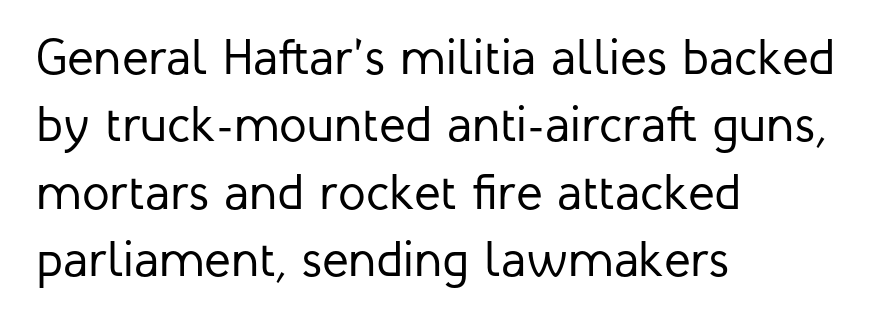
The rendering uses natural spacing where letterforms have individual widths. Heaviness? Minimal to ordinary, like unemphasized prose. Descender tails drop into unmarked territory. Nothing unusual about the tracking: characters are spaced as the font intends.
